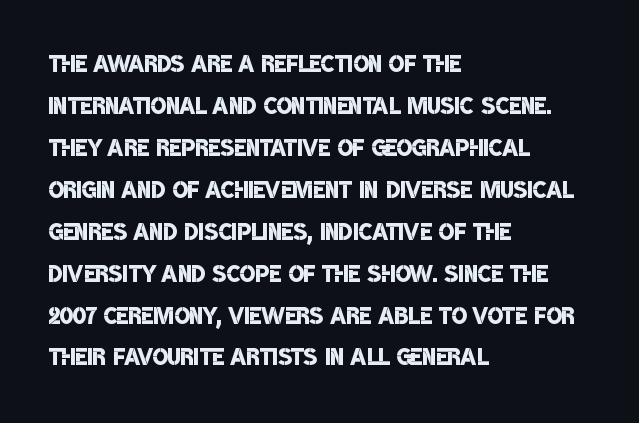
The image shows 32 px semibold, condensed sans-serif type; set left-aligned, normal line spacing (1.31x), normal letter spacing, not underlined; low stroke contrast and a large x-height.
